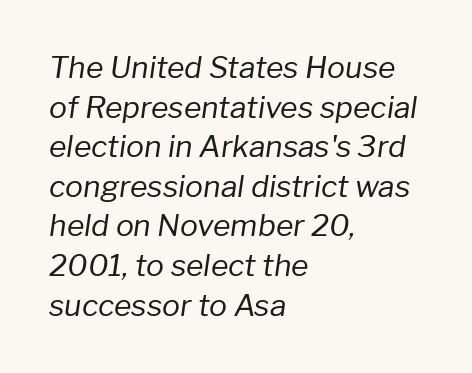
The gaps between neighbouring characters are ordinary and unremarkable. The cut favours lightness, reaching ordinary text weight at its darkest. Students, observe: this is what conventionally led text looks like. The font's italic variant was chosen for this text.
